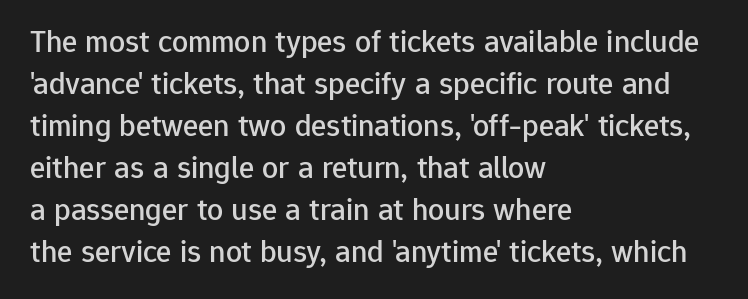
{"serif": "no", "italic": "no", "width": "normal", "stroke_contrast": "low", "x_height": "medium", "monospaced": "no", "underline": "no", "align": "left", "line_spacing": "normal", "line_spacing_ratio": 1.31, "letter_spacing": "normal", "letter_spacing_em": 0.0, "glyph_px": 32}
